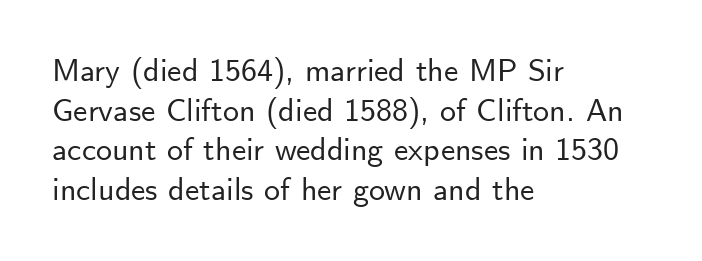
{"serif": "no", "italic": "no", "width": "normal", "stroke_contrast": "low", "x_height": "small", "monospaced": "no", "underline": "no", "align": "left", "line_spacing_ratio": 1.24, "letter_spacing": "normal", "letter_spacing_em": 0.0, "glyph_px": 32}
